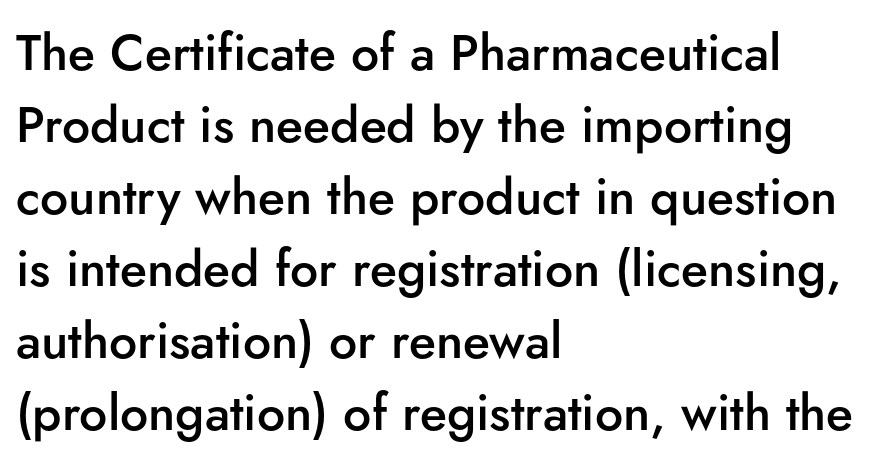
{"serif": "no", "italic": "no", "bold": "semi", "weight": "semibold", "width": "normal", "stroke_contrast": "low", "x_height": "small", "monospaced": "no", "underline": "no", "align": "left", "line_spacing": "normal", "line_spacing_ratio": 1.44, "letter_spacing": "normal", "letter_spacing_em": 0.0, "glyph_px": 50}
